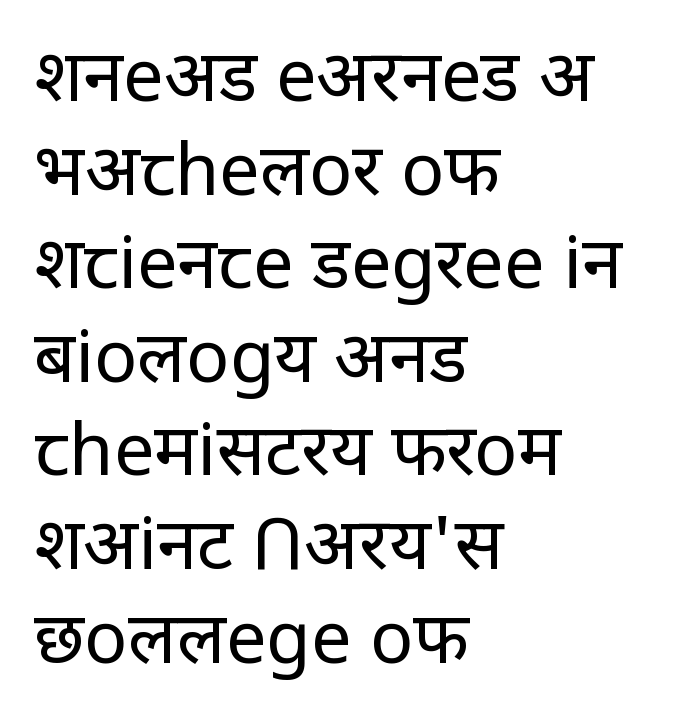
{"serif": "no", "italic": "no", "bold": "no", "weight": "regular", "width": "normal", "stroke_contrast": "low", "x_height": "large", "monospaced": "no", "underline": "no", "align": "left", "line_spacing": "normal", "line_spacing_ratio": 1.3, "letter_spacing": "normal", "letter_spacing_em": 0.0, "glyph_px": 72}
